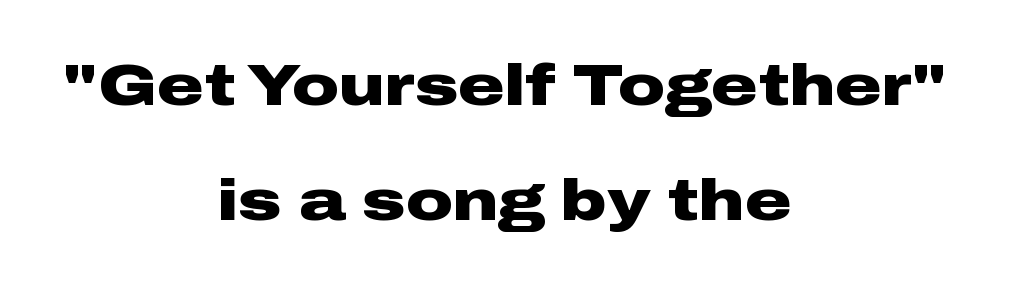
{"serif": "no", "italic": "no", "bold": "yes", "weight": "heavy", "width": "wide", "stroke_contrast": "low", "x_height": "medium", "monospaced": "no", "underline": "no", "align": "center", "line_spacing": "loose", "line_spacing_ratio": 1.99, "letter_spacing": "normal", "letter_spacing_em": 0.0, "glyph_px": 58}
